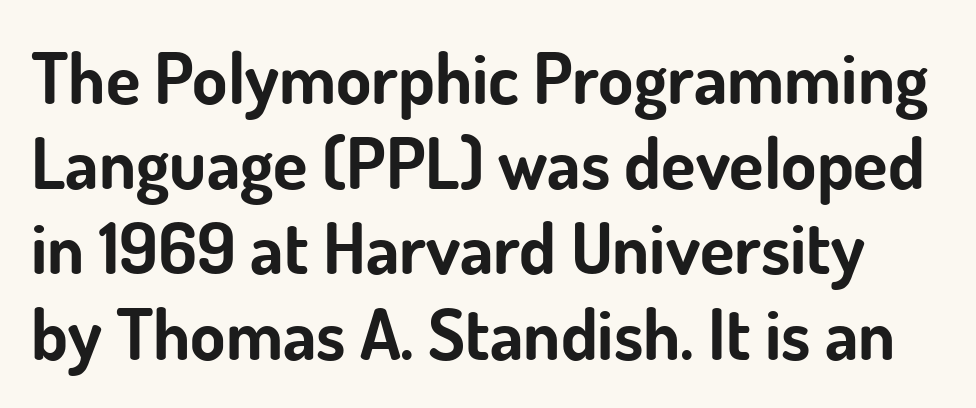
{"serif": "no", "italic": "no", "bold": "yes", "weight": "bold", "width": "normal", "stroke_contrast": "low", "x_height": "small", "monospaced": "no", "underline": "no", "line_spacing_ratio": 1.2, "letter_spacing": "normal", "letter_spacing_em": 0.0, "glyph_px": 71}
